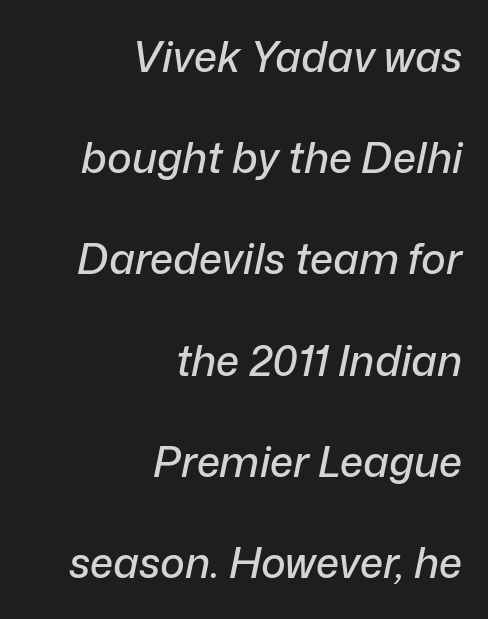
Interline gaps are noticeably wide in this sample. Each word holds together tightly as a unit, with standard inter-letter gaps. A flush-right, rag-left setting is used for this passage. The space beneath each line is pristine and unruled. Do the characters align in a grid? No, the font is proportional.
